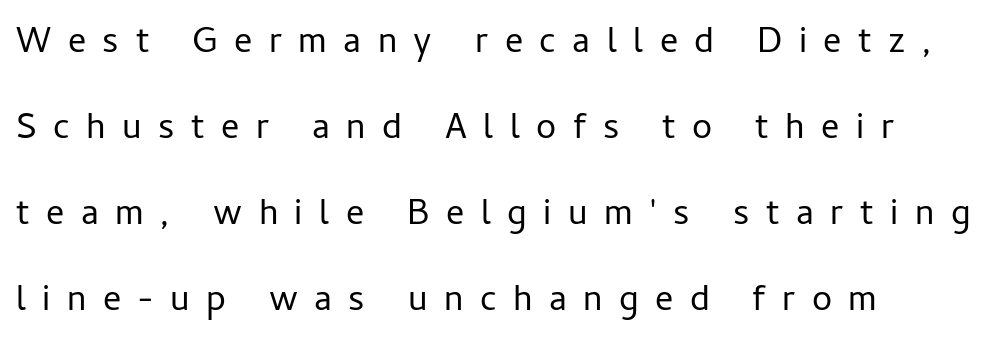
The image shows 36 px regular-weight sans-serif type, upright; set left-aligned, loose line spacing (2.39x), unusually wide letter spacing (+0.46 em), not underlined; low stroke contrast and a medium x-height.
